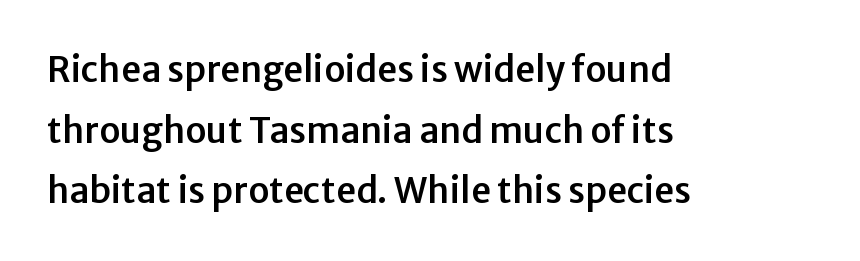
{"serif": "no", "italic": "no", "width": "normal", "stroke_contrast": "low", "x_height": "medium", "monospaced": "no", "underline": "no", "align": "left", "line_spacing_ratio": 1.73, "letter_spacing": "normal", "letter_spacing_em": 0.0, "glyph_px": 35}
